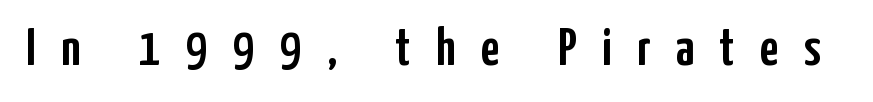
Q: Is the text italic (slanted)? A: No, it is upright.
Q: Is the typeface a serif or a sans-serif typeface? A: Sans-serif.
Q: Is the text underlined? A: No.
Q: Is the spacing between letters normal or unusually wide? A: Unusually wide.
Q: Width (condensed, normal, or wide)? A: Condensed.
Q: Stroke contrast? A: Low.
Q: x-height? A: Medium.
Q: Monospaced? A: No.
